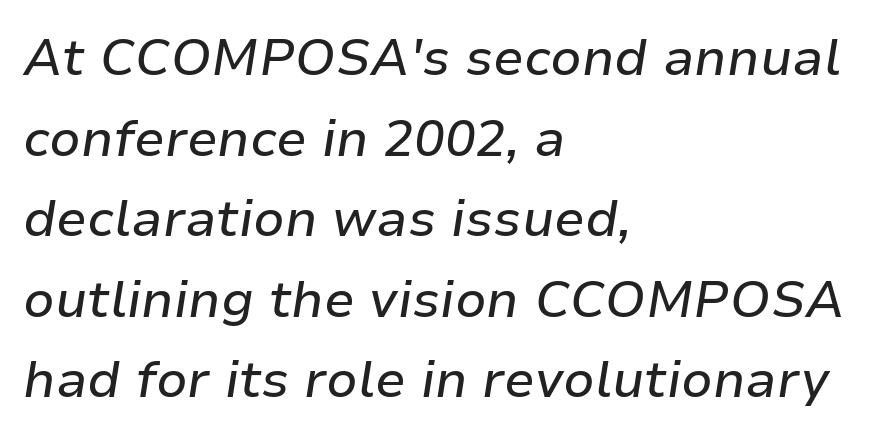
Q: Is the text italic (slanted)? A: Yes, it leans right by about 9 degrees.
Q: Is the text underlined? A: No.
Q: How is the paragraph aligned? A: Left-aligned.
Q: Is the spacing between letters normal or unusually wide? A: Normal.
Q: Is the spacing between lines tight, normal or loose? A: Normal.
Q: Width (condensed, normal, or wide)? A: Normal.
Q: Stroke contrast? A: Low.
Q: x-height? A: Medium.
Q: Monospaced? A: No.
